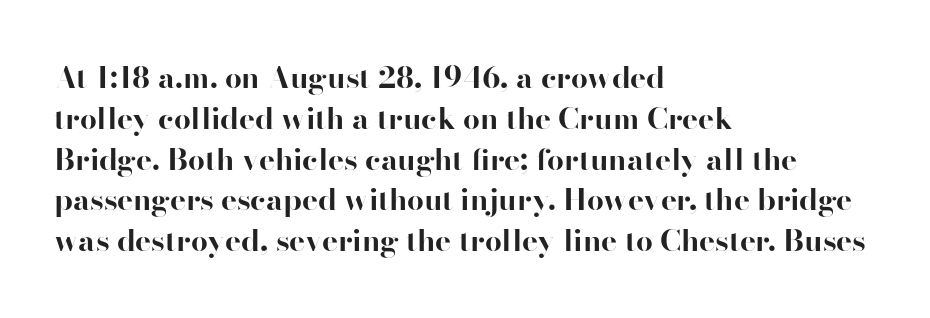
{"serif": "yes", "italic": "no", "bold": "yes", "weight": "bold", "width": "normal", "stroke_contrast": "high", "x_height": "small", "monospaced": "no", "underline": "no", "align": "left", "line_spacing": "normal", "line_spacing_ratio": 1.36, "letter_spacing": "normal", "letter_spacing_em": 0.0, "glyph_px": 30}
